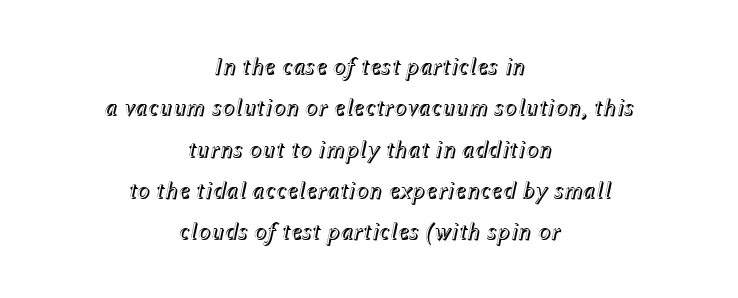
The image shows 24 px text type, italic (leaning right); set centered, line spacing 1.72x, normal letter spacing, not underlined.
